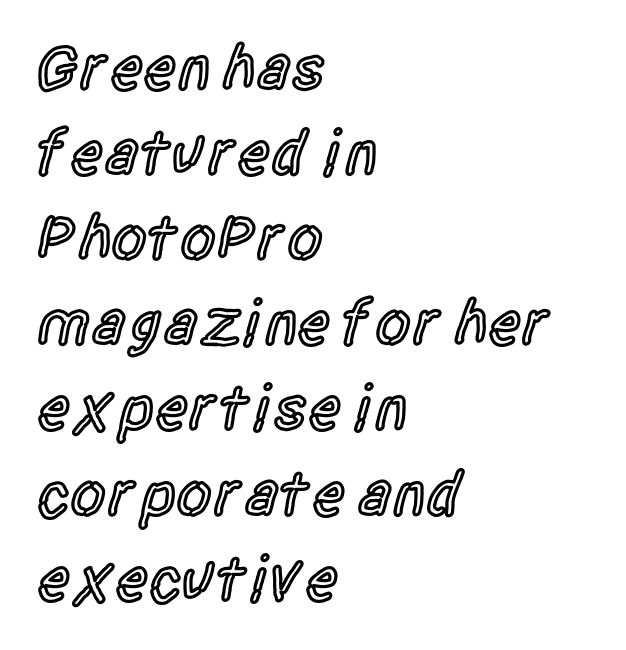
The image shows 64 px semibold, condensed sans-serif type; set left-aligned, normal line spacing (1.33x), normal letter spacing, not underlined; a large x-height.
